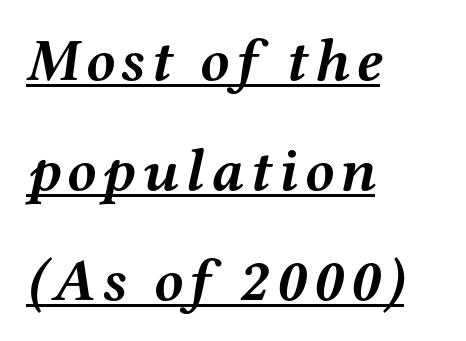
Typographically, this falls in the serif category. Here the designer chose a conventional face with non-uniform glyph widths. Alignment: flush left. Like a heading marked for emphasis, these lines bear an underscore. Notice how thick the strokes are: this is what a full bold looks like.
